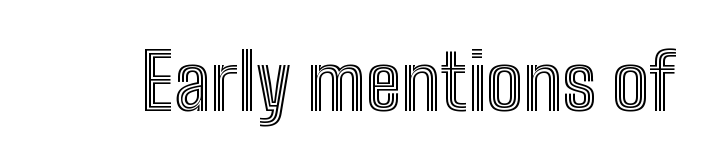
The image shows 77 px condensed type, upright; set normal letter spacing, not underlined; a medium x-height.
